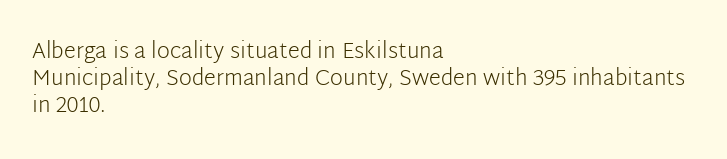
{"italic": "no", "bold": "no", "underline": "no", "align": "left", "line_spacing_ratio": 1.22, "letter_spacing": "normal", "letter_spacing_em": 0.0, "glyph_px": 22}
